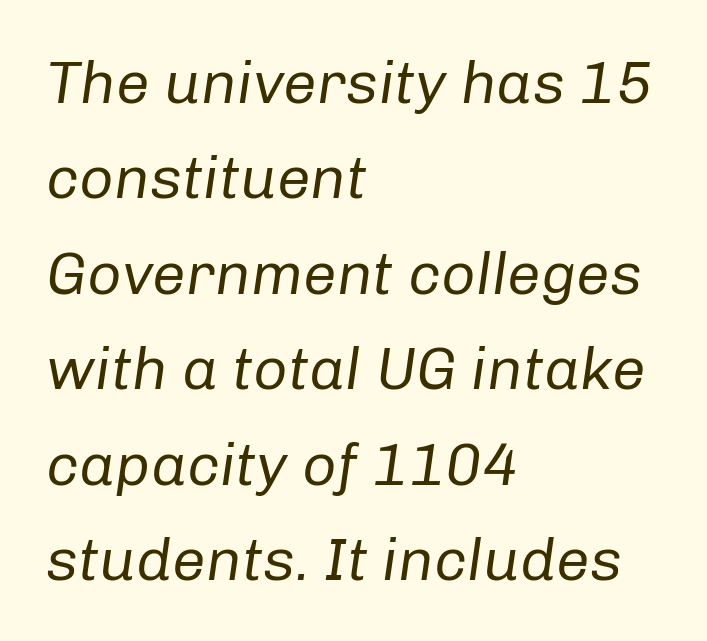
Q: Is the text bold? A: No.
Q: Is the text italic (slanted)? A: Yes, it leans right by about 8 degrees.
Q: Is the text underlined? A: No.
Q: How is the paragraph aligned? A: Left-aligned.
Q: Is the spacing between letters normal or unusually wide? A: Normal.
Q: Is the spacing between lines tight, normal or loose? A: Normal.
Q: Width (condensed, normal, or wide)? A: Normal.
Q: Stroke contrast? A: Low.
Q: x-height? A: Medium.
Q: Monospaced? A: No.
